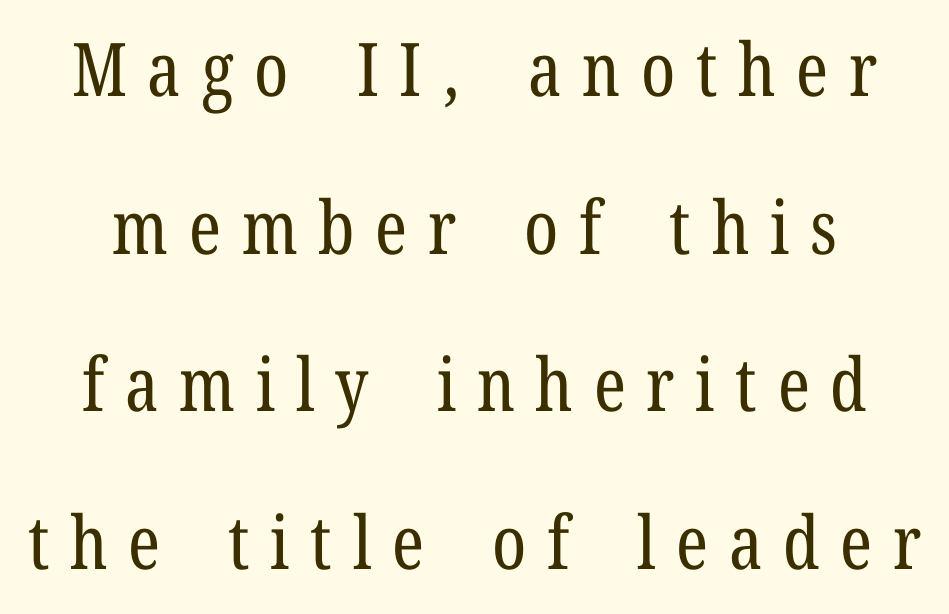
The image shows 74 px regular-weight, condensed serif type, upright; set loose line spacing (2.13x), unusually wide letter spacing (+0.28 em), not underlined; low stroke contrast and a medium x-height.
